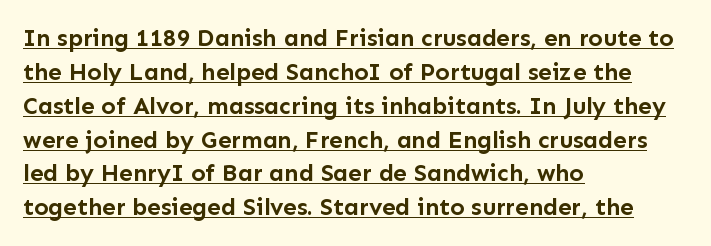
The image shows 24 px bold type, upright; set left-aligned, normal line spacing (1.41x), normal letter spacing, underlined.
